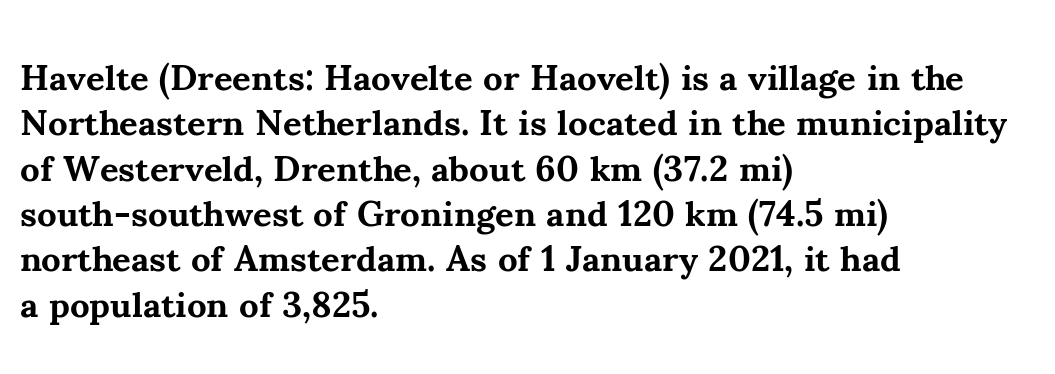
{"serif": "yes", "italic": "no", "bold": "yes", "weight": "bold", "width": "normal", "stroke_contrast": "medium", "x_height": "small", "monospaced": "no", "underline": "no", "align": "left", "line_spacing": "normal", "line_spacing_ratio": 1.26, "letter_spacing": "normal", "letter_spacing_em": 0.0, "glyph_px": 36}
